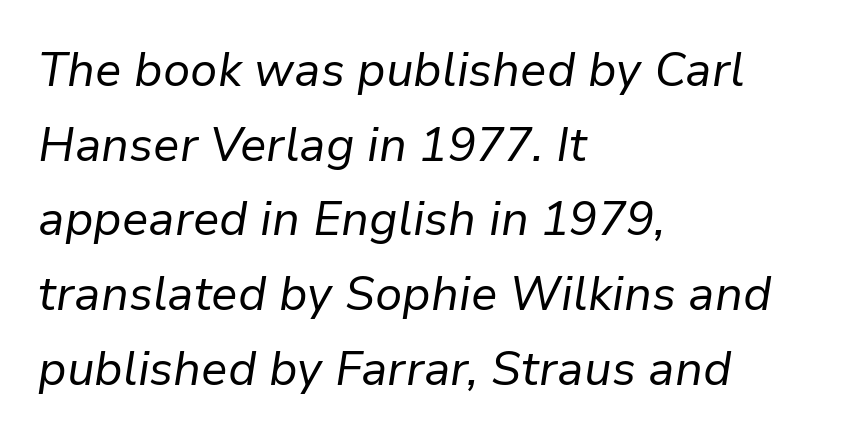
The image shows 47 px regular-weight type, italic (leaning right); set left-aligned, normal line spacing (1.59x), normal letter spacing, not underlined; low stroke contrast and a medium x-height.
